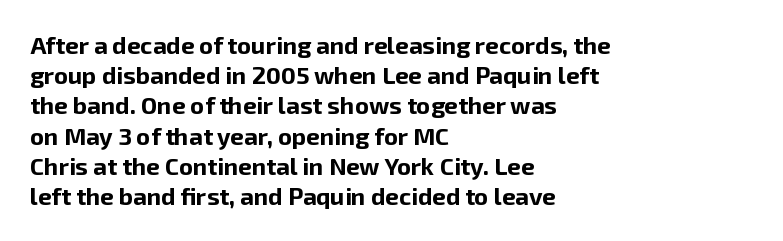
Q: Is the text bold? A: Yes.
Q: Is the text italic (slanted)? A: No, it is upright.
Q: Is the text underlined? A: No.
Q: How is the paragraph aligned? A: Left-aligned.
Q: Is the spacing between letters normal or unusually wide? A: Normal.
Q: Is the spacing between lines tight, normal or loose? A: Normal.
